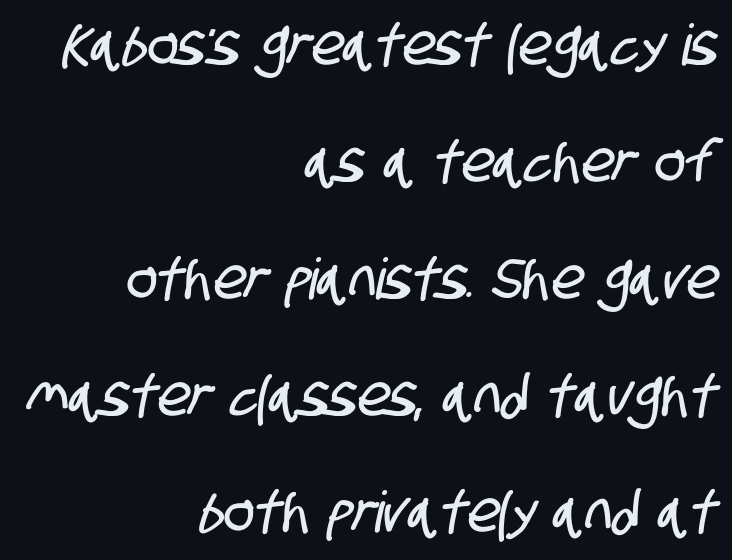
The image shows 57 px condensed sans-serif type; set right-aligned, loose line spacing (2.05x), normal letter spacing, not underlined; low stroke contrast and a large x-height.
